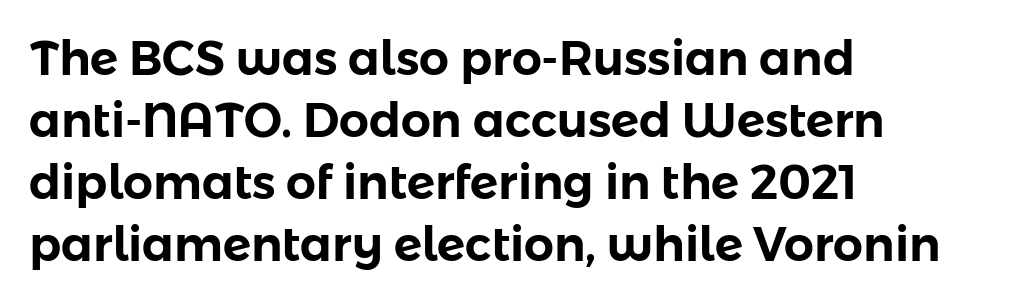
{"serif": "no", "italic": "no", "width": "normal", "stroke_contrast": "low", "x_height": "medium", "monospaced": "no", "underline": "no", "align": "left", "line_spacing": "normal", "line_spacing_ratio": 1.32, "letter_spacing": "normal", "letter_spacing_em": 0.0, "glyph_px": 47}
